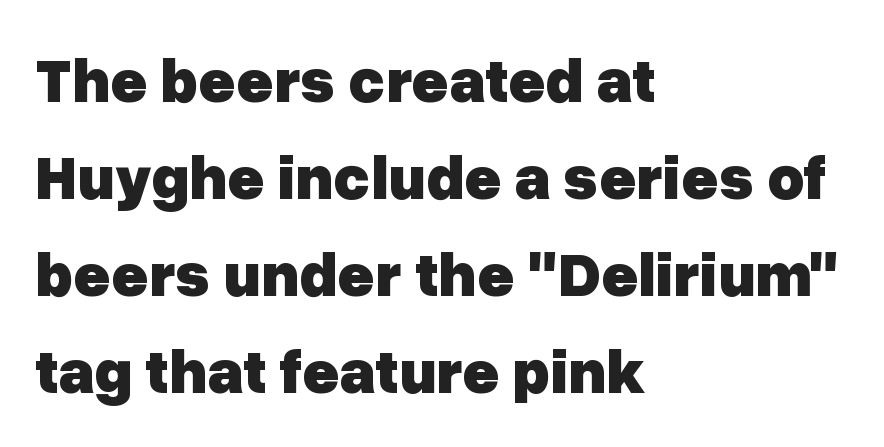
Q: Is the text bold? A: Yes.
Q: Is the text italic (slanted)? A: No, it is upright.
Q: Is the typeface a serif or a sans-serif typeface? A: Sans-serif.
Q: Is the text underlined? A: No.
Q: How is the paragraph aligned? A: Left-aligned.
Q: Is the spacing between letters normal or unusually wide? A: Normal.
Q: Is the spacing between lines tight, normal or loose? A: Normal.
Q: Width (condensed, normal, or wide)? A: Normal.
Q: Stroke contrast? A: Low.
Q: x-height? A: Medium.
Q: Monospaced? A: No.
